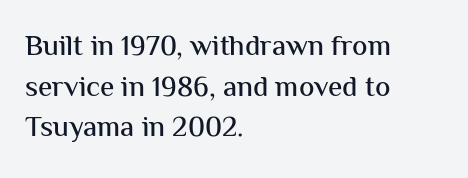
{"serif": "no", "italic": "no", "width": "normal", "stroke_contrast": "medium", "x_height": "medium", "monospaced": "no", "underline": "no", "align": "left", "line_spacing": "normal", "line_spacing_ratio": 1.4, "letter_spacing": "normal", "letter_spacing_em": 0.0, "glyph_px": 29}
